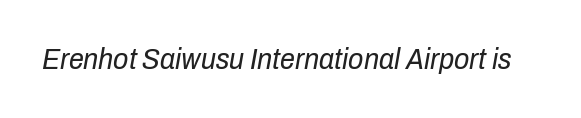
Looks like regular typesetting: each glyph gets only the width it needs. The gaps between neighbouring characters are ordinary and unremarkable. Style check: oblique. No word sits above an underline. This reads as an unemphasized weight, regular at the heaviest.
